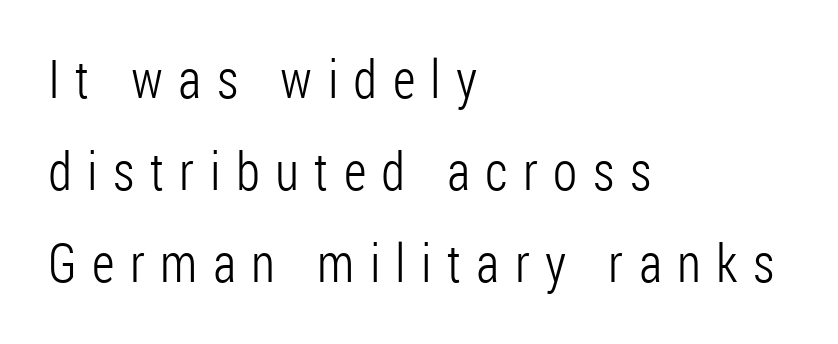
Q: Is the text bold? A: No.
Q: Is the text italic (slanted)? A: No, it is upright.
Q: Is the typeface a serif or a sans-serif typeface? A: Sans-serif.
Q: Is the text underlined? A: No.
Q: How is the paragraph aligned? A: Left-aligned.
Q: Is the spacing between letters normal or unusually wide? A: Unusually wide.
Q: Width (condensed, normal, or wide)? A: Condensed.
Q: Stroke contrast? A: Low.
Q: x-height? A: Medium.
Q: Monospaced? A: No.
